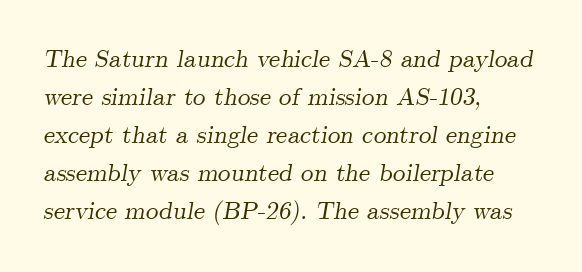
{"italic": "yes", "lean": "right", "slant_degrees": 9, "underline": "no", "align": "left", "line_spacing": "normal", "line_spacing_ratio": 1.52, "letter_spacing": "normal", "letter_spacing_em": 0.0, "glyph_px": 25}
